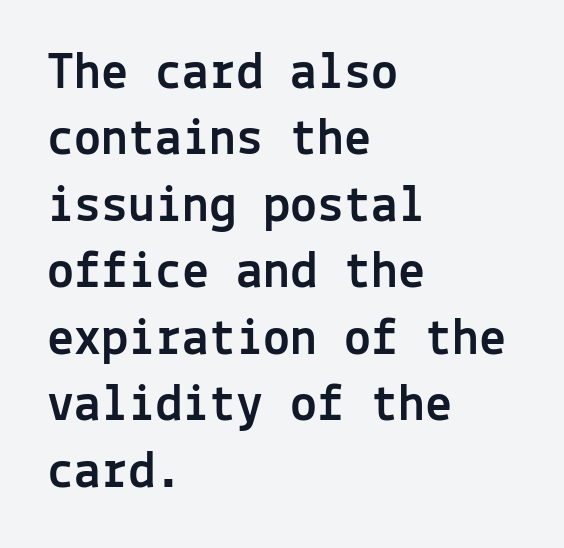
The image shows 54 px sans-serif type, upright, monospaced; set left-aligned, line spacing 1.23x, normal letter spacing, not underlined; a medium x-height.
